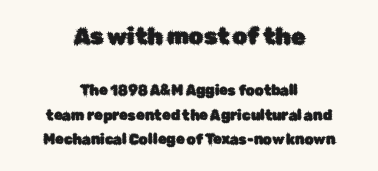
Does the lettering tilt? It doesn't — this is upright. In this sample the first text group is rendered at the bigger scale. Casual observation: everything's sitting right in the middle. Underlining? Definitely not there.
